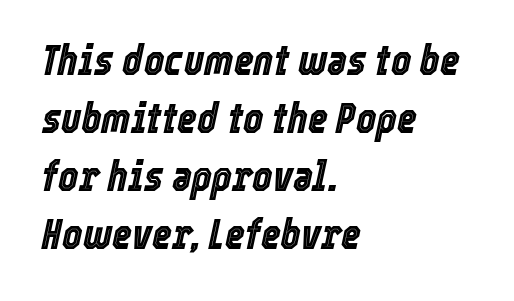
{"italic": "yes", "lean": "right", "slant_degrees": 12, "width": "condensed", "x_height": "medium", "monospaced": "no", "underline": "no", "align": "left", "line_spacing": "normal", "line_spacing_ratio": 1.35, "letter_spacing": "normal", "letter_spacing_em": 0.0, "glyph_px": 43}
